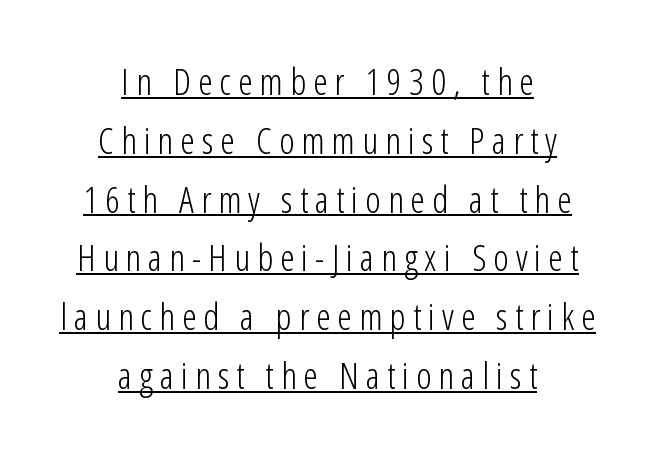
Compared with a flush-left layout, this one balances lines on the center instead. The characters display no serif detailing; their extremities are plain. Like a heading marked for emphasis, these lines bear an underscore. Summary of weight: not heavy and not bold.
